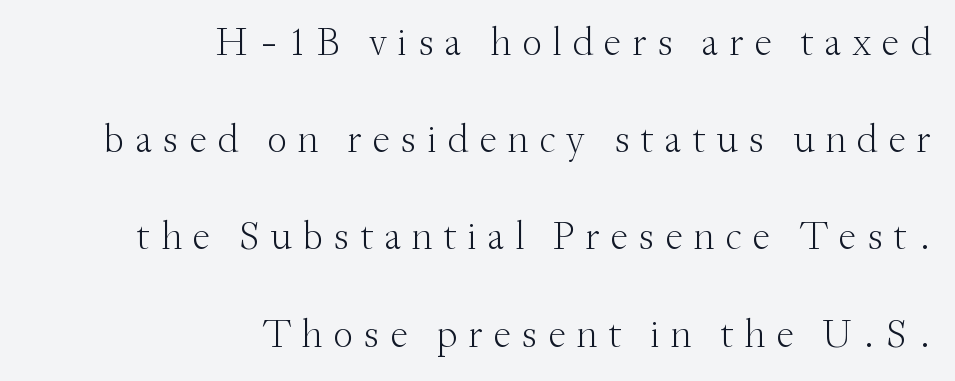
The image shows 40 px light serif type, upright; set right-aligned, loose line spacing (2.43x), unusually wide letter spacing (+0.26 em), not underlined; medium stroke contrast and a small x-height.
